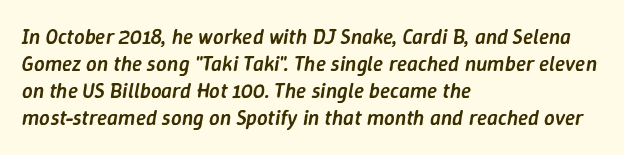
On the weight axis this lands at semibold, roughly 600. The space directly below the letters is spotless. Vertical spacing — default. The passage shown has conventional tracking throughout.
